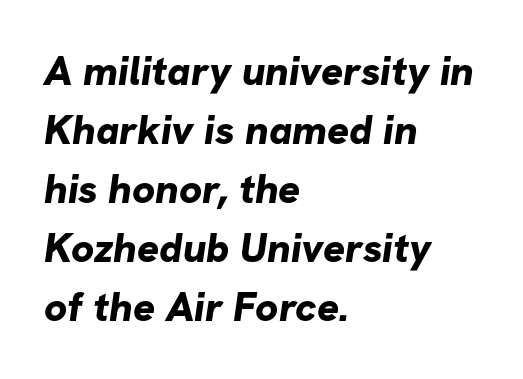
The image shows 41 px bold sans-serif type; set left-aligned, normal line spacing (1.44x), normal letter spacing, not underlined; low stroke contrast and a medium x-height.
